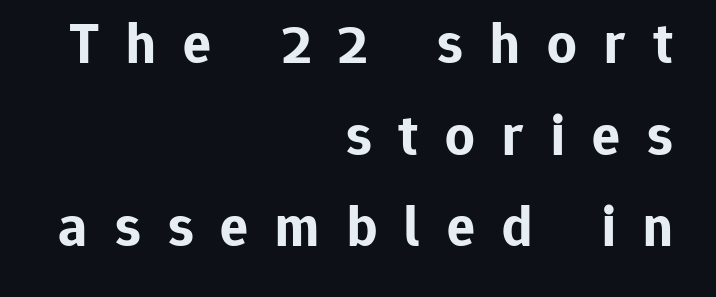
Q: Is the text bold? A: Yes.
Q: Is the text italic (slanted)? A: No, it is upright.
Q: Is the typeface a serif or a sans-serif typeface? A: Sans-serif.
Q: Is the text underlined? A: No.
Q: How is the paragraph aligned? A: Right-aligned.
Q: Is the spacing between letters normal or unusually wide? A: Unusually wide.
Q: Is the spacing between lines tight, normal or loose? A: Normal.
Q: Width (condensed, normal, or wide)? A: Normal.
Q: Stroke contrast? A: Low.
Q: x-height? A: Medium.
Q: Monospaced? A: No.
